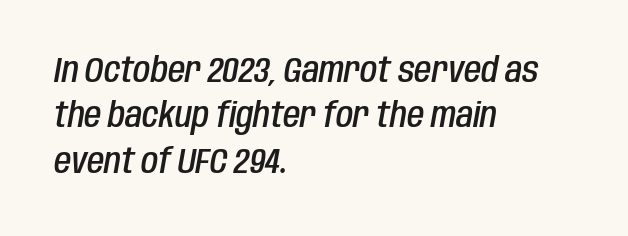
The image shows 35 px semibold, condensed type, italic (leaning right); set left-aligned, normal line spacing (1.3x), normal letter spacing, not underlined; low stroke contrast and a large x-height.
